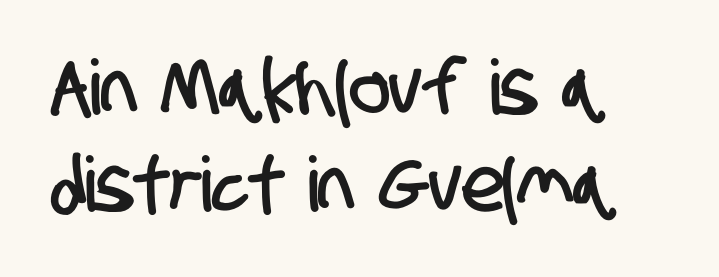
The image shows 76 px condensed sans-serif type; set left-aligned, normal line spacing (1.28x), normal letter spacing, not underlined; low stroke contrast and a large x-height.
